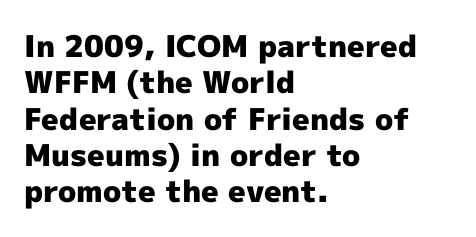
The font family rendered here belongs to the sans-serif group. The letters sit at their default tracking, neither squeezed nor spread. Only glyphs here, with clear space below each row. One-word summary of the alignment: left. The rendering uses a bold face; every stroke is thick and dark. Proportional: the letters do not fall into vertical columns.
